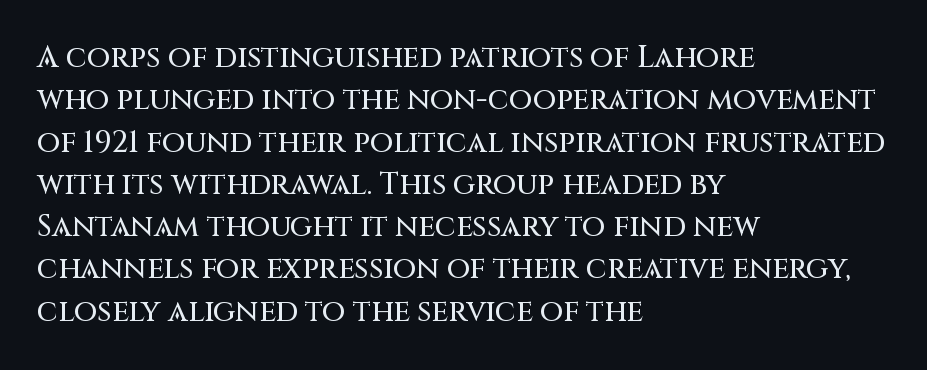
Q: Is the text italic (slanted)? A: No, it is upright.
Q: Is the typeface a serif or a sans-serif typeface? A: Sans-serif.
Q: Is the text underlined? A: No.
Q: How is the paragraph aligned? A: Left-aligned.
Q: Is the spacing between letters normal or unusually wide? A: Normal.
Q: Is the spacing between lines tight, normal or loose? A: Normal.
Q: Width (condensed, normal, or wide)? A: Normal.
Q: Stroke contrast? A: Medium.
Q: x-height? A: Large.
Q: Monospaced? A: No.
